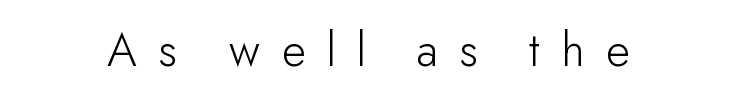
Think of a printed novel: that variable character pitch is what you see here. The text was rendered using a sans face with plain stroke endings. A bare baseline throughout the passage. This is roman type, the default non-slanted kind.
